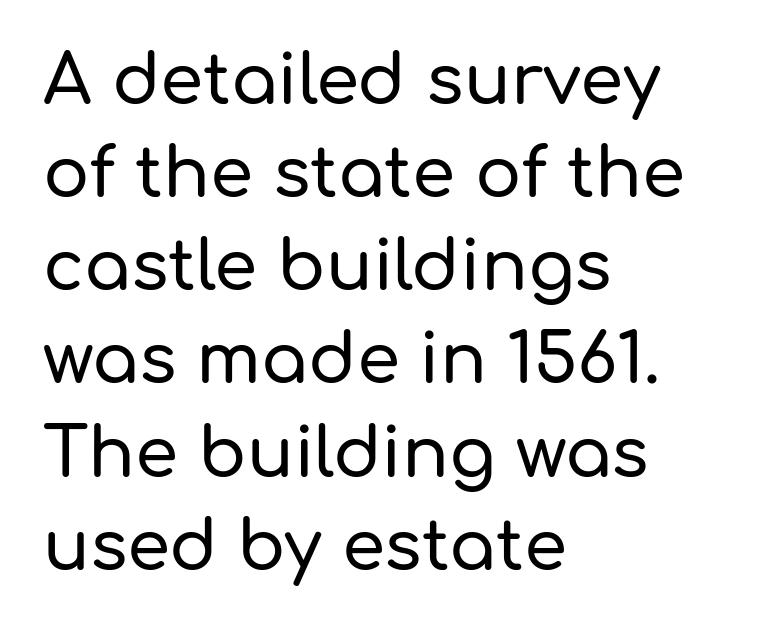
{"serif": "no", "italic": "no", "width": "normal", "stroke_contrast": "low", "x_height": "medium", "monospaced": "no", "underline": "no", "align": "left", "line_spacing": "normal", "line_spacing_ratio": 1.35, "letter_spacing": "normal", "letter_spacing_em": 0.0, "glyph_px": 69}
